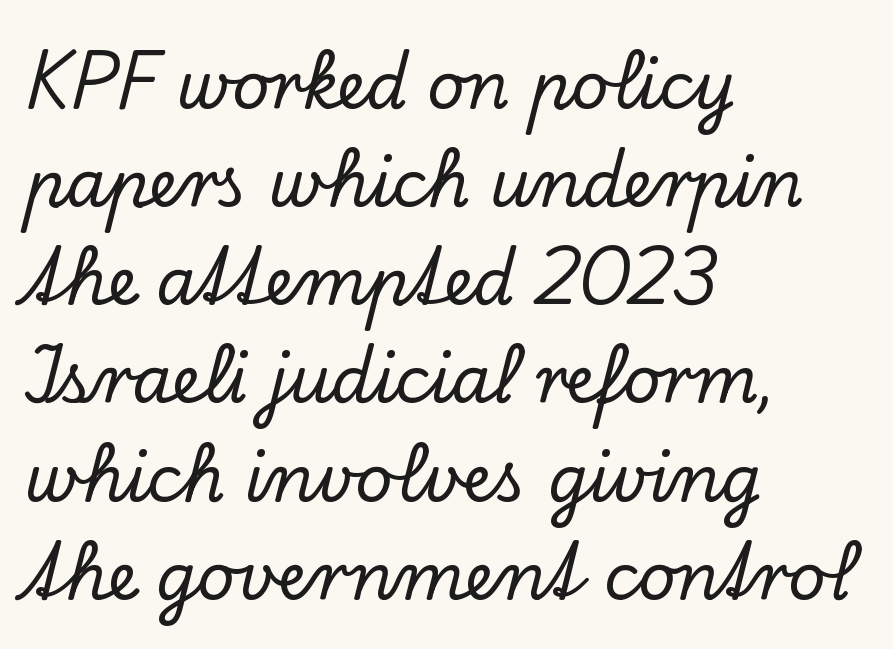
Successive baselines arrive at the customary interval. Letters rest on an invisible, unmarked baseline. The passage shown is typeset with a serif family. In terms of letterspacing, this is plain default setting.
